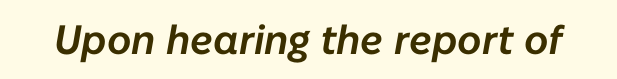
{"italic": "yes", "lean": "right", "slant_degrees": 10, "width": "normal", "stroke_contrast": "low", "x_height": "medium", "monospaced": "no", "underline": "no", "letter_spacing": "normal", "letter_spacing_em": 0.0, "glyph_px": 41}
